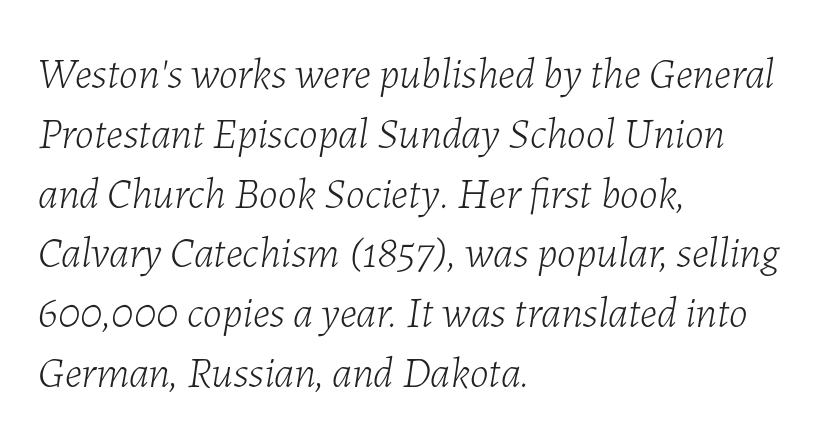
The image shows 43 px light type, italic (leaning right); set left-aligned, normal line spacing (1.39x), normal letter spacing, not underlined; low stroke contrast and a medium x-height.
